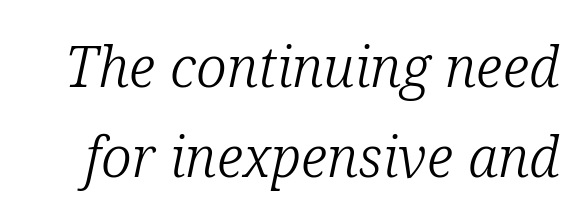
Q: Is the text bold? A: No.
Q: Is the text italic (slanted)? A: Yes, it leans right by about 12 degrees.
Q: Is the typeface a serif or a sans-serif typeface? A: Serif.
Q: Is the text underlined? A: No.
Q: Is the spacing between letters normal or unusually wide? A: Normal.
Q: Is the spacing between lines tight, normal or loose? A: Normal.
Q: Width (condensed, normal, or wide)? A: Normal.
Q: Stroke contrast? A: Low.
Q: x-height? A: Medium.
Q: Monospaced? A: No.
